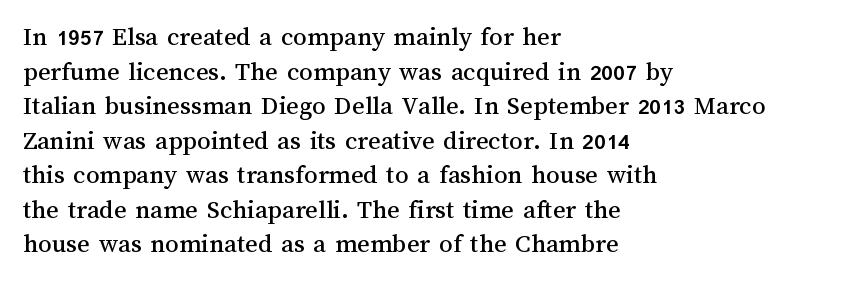
{"italic": "no", "underline": "no", "align": "left", "line_spacing": "normal", "line_spacing_ratio": 1.28, "letter_spacing": "normal", "letter_spacing_em": 0.0, "glyph_px": 27}
